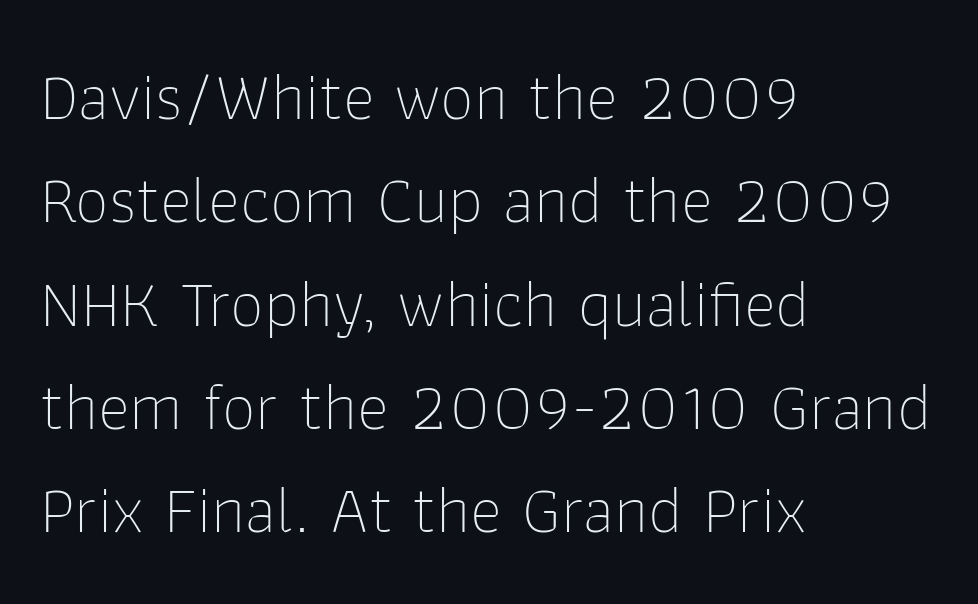
A roman cut, with each character standing at attention. A typesetter would call this proportional, since set widths differ per character. This rendering uses left alignment, leaving the right contour irregular. Letters rest on an invisible, unmarked baseline.
